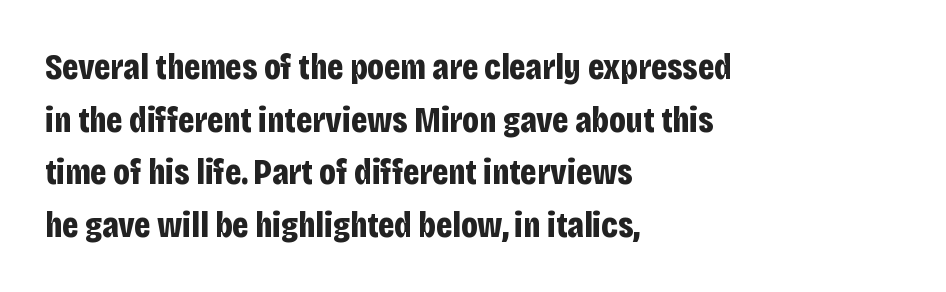
Honestly, the letter spacing is just normal — you wouldn't notice it. Looks like regular typesetting: each glyph gets only the width it needs. Evenly set lines give the paragraph a standard silhouette. Set as a true bold cut, around the 700 mark. These lines are set flush left with a ragged right edge. The words here are not underlined.
